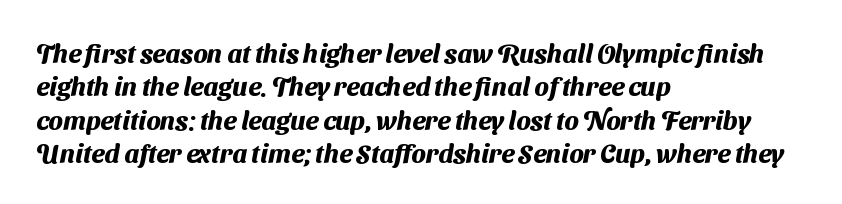
The image shows 26 px bold type; set left-aligned, normal line spacing (1.28x), normal letter spacing, not underlined.
